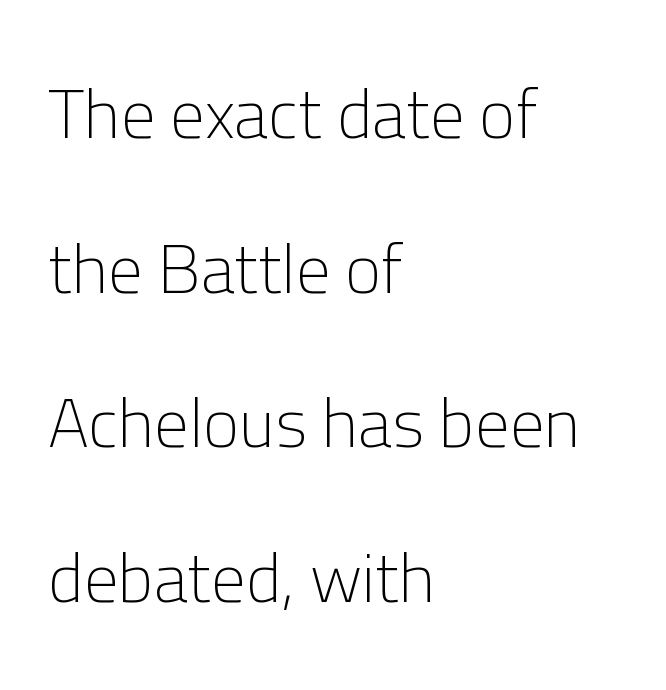
Q: Is the text bold? A: No.
Q: Is the text italic (slanted)? A: No, it is upright.
Q: Is the typeface a serif or a sans-serif typeface? A: Sans-serif.
Q: Is the text underlined? A: No.
Q: How is the paragraph aligned? A: Left-aligned.
Q: Is the spacing between letters normal or unusually wide? A: Normal.
Q: Is the spacing between lines tight, normal or loose? A: Loose.
Q: Width (condensed, normal, or wide)? A: Normal.
Q: Stroke contrast? A: Low.
Q: x-height? A: Medium.
Q: Monospaced? A: No.
